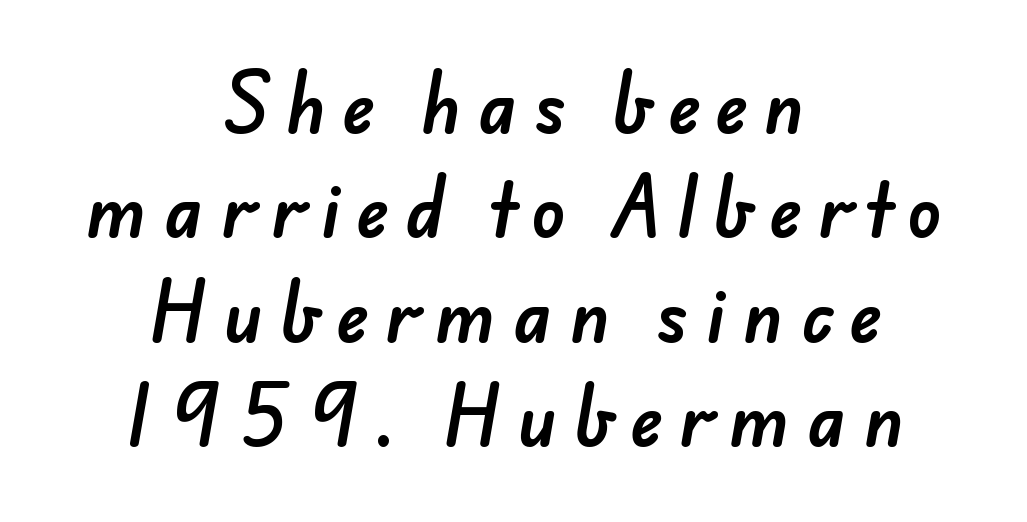
Honestly, the letter spacing is so wide it's the main thing you notice. Quick note: interline space is typical. Short and long lines alike share a common midpoint. These lines are composed in type without serifs. Clear beneath every line of the passage. Do the characters align in a grid? No, the font is proportional.
